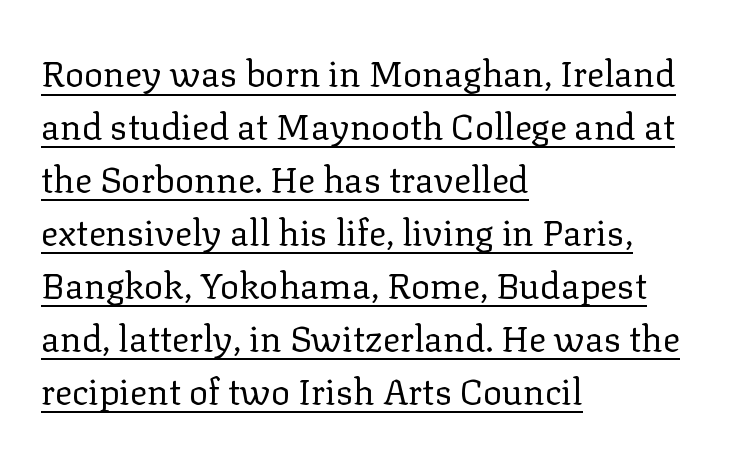
Compared with typical body copy, the letter spacing here is the same. Compared with undecorated copy, this sample adds a rule below the words. The rows are spaced the way most documents space them. The letters carry serifs — small finishing strokes at the ends of their stems. Character widths vary here, with narrow letters taking less room than wide ones. The rag falls on the right side of this text block.
